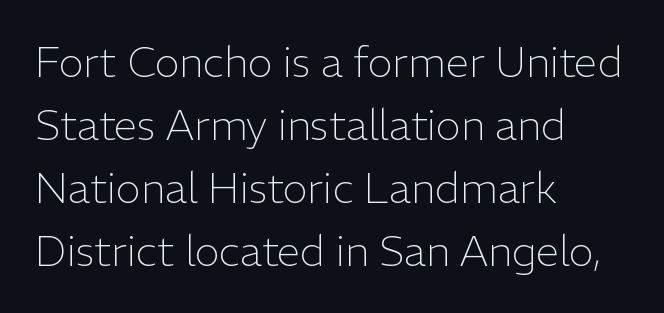
{"serif": "no", "italic": "no", "bold": "no", "weight": "light", "width": "normal", "stroke_contrast": "low", "x_height": "medium", "monospaced": "no", "underline": "no", "align": "left", "line_spacing": "normal", "line_spacing_ratio": 1.5, "letter_spacing": "normal", "letter_spacing_em": 0.0, "glyph_px": 42}
